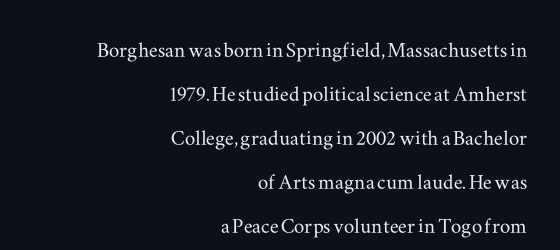
Q: Is the text italic (slanted)? A: No, it is upright.
Q: Is the text underlined? A: No.
Q: How is the paragraph aligned? A: Right-aligned.
Q: Is the spacing between letters normal or unusually wide? A: Normal.
Q: Is the spacing between lines tight, normal or loose? A: Normal.
